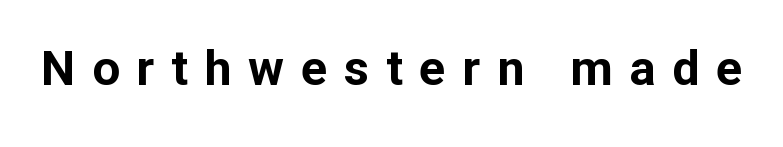
Q: Is the text bold? A: Yes.
Q: Is the text italic (slanted)? A: No, it is upright.
Q: Is the typeface a serif or a sans-serif typeface? A: Sans-serif.
Q: Is the text underlined? A: No.
Q: Is the spacing between letters normal or unusually wide? A: Unusually wide.
Q: Width (condensed, normal, or wide)? A: Normal.
Q: Stroke contrast? A: Low.
Q: x-height? A: Medium.
Q: Monospaced? A: No.
